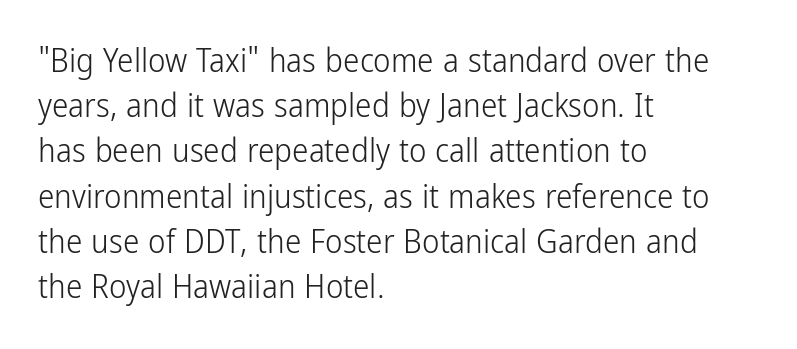
The image shows 33 px light, condensed sans-serif type, upright; set left-aligned, normal line spacing (1.37x), normal letter spacing, not underlined; low stroke contrast and a medium x-height.
